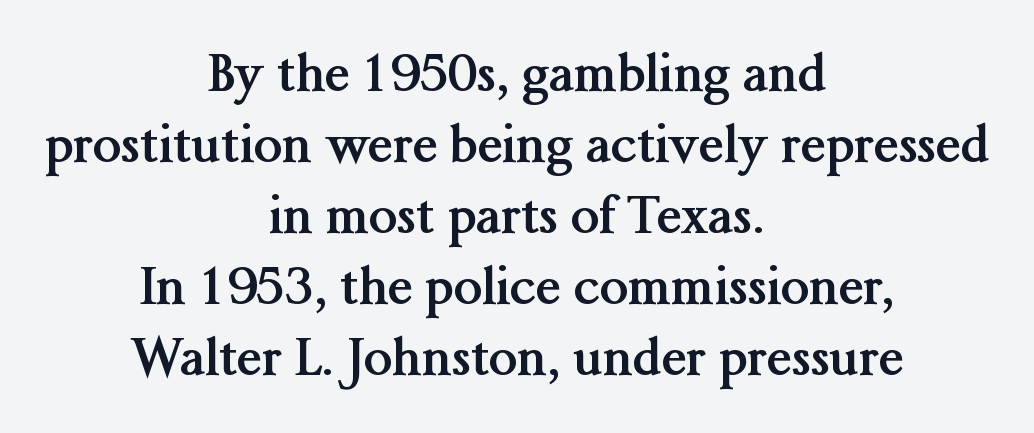
{"serif": "yes", "italic": "no", "bold": "yes", "weight": "semibold", "width": "normal", "stroke_contrast": "medium", "x_height": "medium", "monospaced": "no", "underline": "no", "align": "center", "line_spacing": "normal", "line_spacing_ratio": 1.39, "letter_spacing": "normal", "letter_spacing_em": 0.0, "glyph_px": 51}
